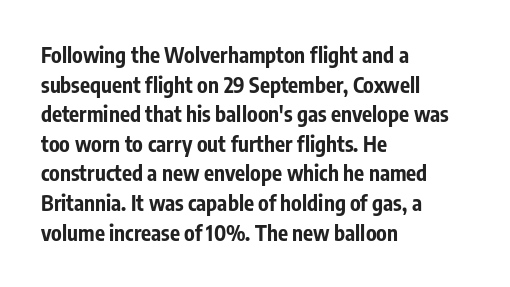
{"italic": "no", "bold": "yes", "underline": "no", "align": "left", "line_spacing": "normal", "line_spacing_ratio": 1.41, "letter_spacing": "normal", "letter_spacing_em": 0.0, "glyph_px": 21}
